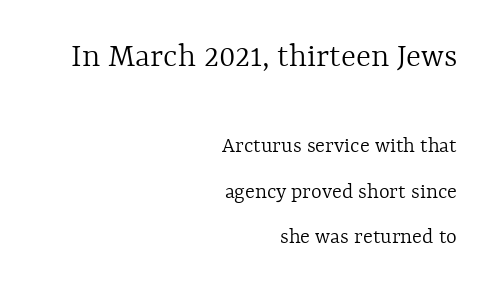
{"italic": "no", "bold": "no", "weight": "light", "width": "normal", "x_height": "medium", "monospaced": "no", "underline": "no", "align": "right", "line_spacing": "loose", "line_spacing_ratio": 1.98, "letter_spacing": "normal", "letter_spacing_em": 0.0, "larger_block": "first", "size_ratio": 1.52, "glyph_px": 35}
